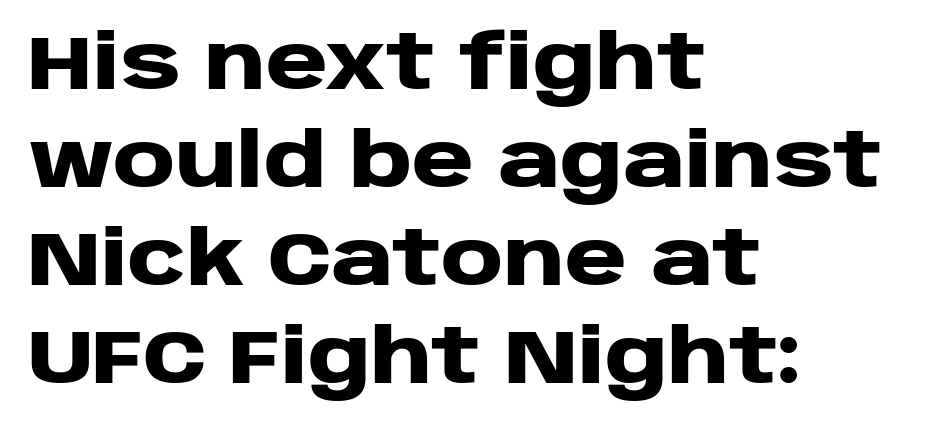
Summary of vertical rhythm: regular, with standard interline spacing. A typesetter would call this zero additional tracking. Visually the block forms a straight wall on the left and a jagged coastline on the right. Nobody drew a line under any word here. The specimen reads as upright at a glance.
